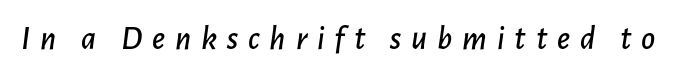
The image shows 34 px text type, italic (leaning right); set unusually wide letter spacing (+0.29 em), not underlined; low stroke contrast and a medium x-height.
